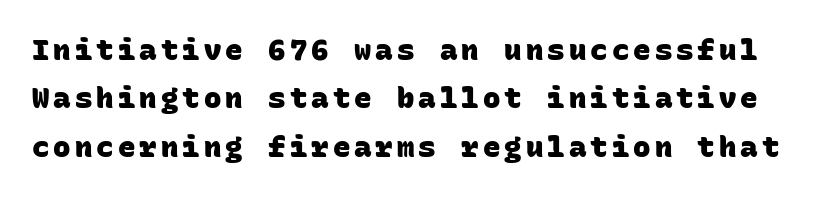
The image shows 29 px heavy sans-serif type, monospaced; set normal line spacing (1.67x), not underlined; low stroke contrast and a large x-height.
